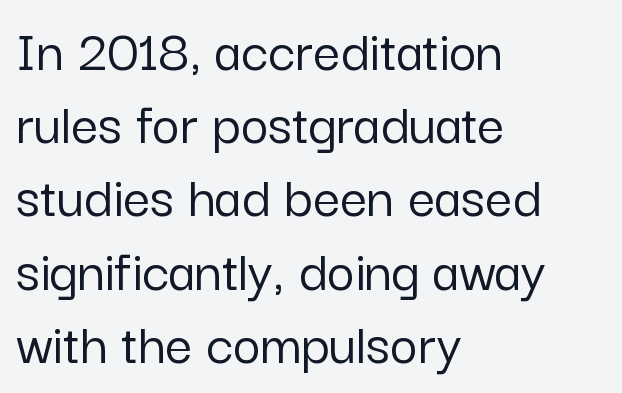
Honestly, there is no underline to notice here at all. Tracking here is standard; glyphs follow each other at the usual distance. The ragged edge is on the right, which tells us the setting is flush left. Every character sits straight up, as roman type does. Here the designer chose a conventional face with non-uniform glyph widths. No feet cap the strokes, marking this as sans-serif type.
